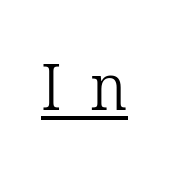
The image shows 64 px light serif type, upright; set unusually wide letter spacing (+0.45 em), underlined; low stroke contrast and a medium x-height.
